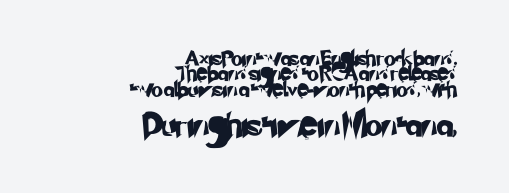
Q: Is the text underlined? A: No.
Q: How is the paragraph aligned? A: Right-aligned.
Q: Is the spacing between letters normal or unusually wide? A: Normal.
Q: Is the spacing between lines tight, normal or loose? A: Tight.
Q: Which block of text is set in a larger size, the first (top) or the second (bottom)? A: The second (bottom) one.
